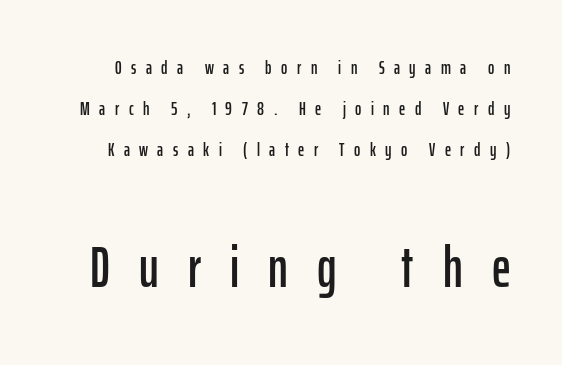
{"serif": "no", "italic": "no", "width": "condensed", "stroke_contrast": "low", "x_height": "medium", "monospaced": "no", "underline": "no", "line_spacing": "loose", "line_spacing_ratio": 2.15, "letter_spacing": "wide", "letter_spacing_em": 0.5, "larger_block": "second", "size_ratio": 3.05, "glyph_px": 58}
